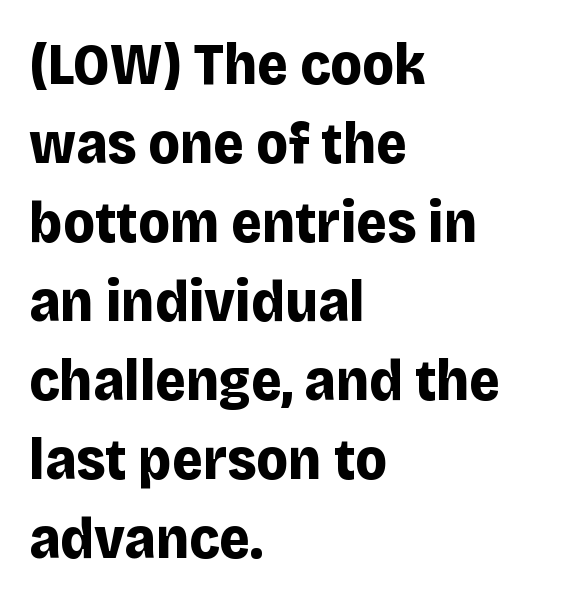
Vertical strokes here are truly vertical. The line-height multiplier appears to be the usual default. The type is set solid horizontally, with unmodified tracking. The font is running at its bold setting.
